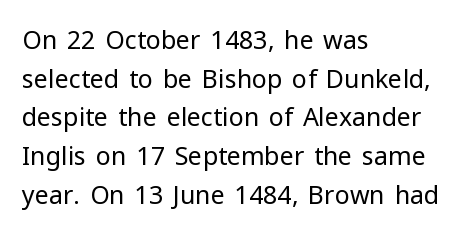
Notice how descenders clear the ascenders below comfortably — that's standard leading. Posture: vertical. Letter spacing: default. This rendering uses left alignment, leaving the right contour irregular.
